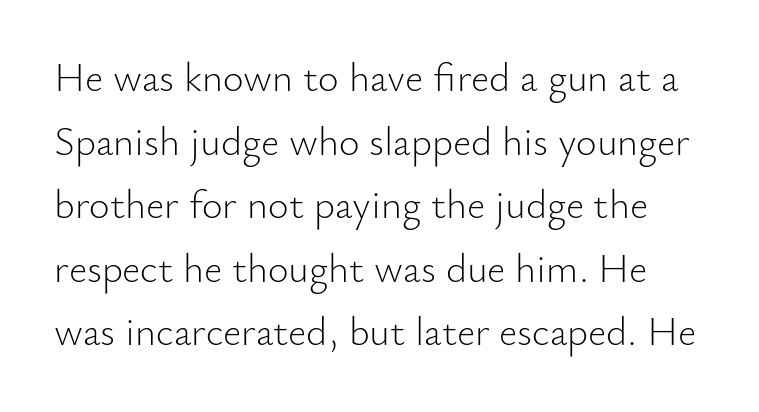
{"serif": "no", "italic": "no", "bold": "no", "weight": "light", "width": "normal", "stroke_contrast": "low", "x_height": "small", "monospaced": "no", "underline": "no", "line_spacing": "normal", "line_spacing_ratio": 1.59, "letter_spacing": "normal", "letter_spacing_em": 0.0, "glyph_px": 40}
